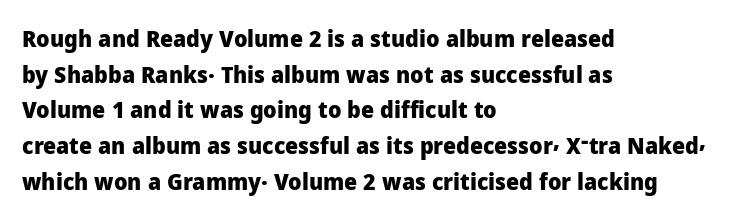
Is the block centered? No — it sits flush against the left margin. A full-strength bold gives these letters their thick strokes. The zone under the glyphs is completely vacant. This sample uses an upright cut, with every glyph sitting square on the baseline. The passage shown has conventional tracking throughout. The line-height multiplier appears to be the usual default.
